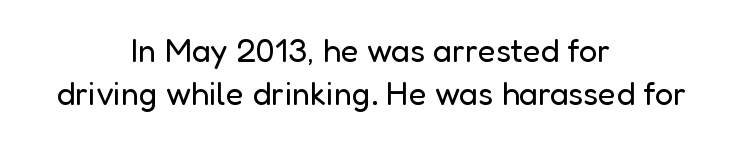
Reading down the column, the eye jumps a familiar distance to each next line. Weight class: somewhere from thin through regular. Words float on clear page, feet unadorned. Regarding serifs, this sample does without them. Varying glyph widths throughout — classic text-font behaviour.
